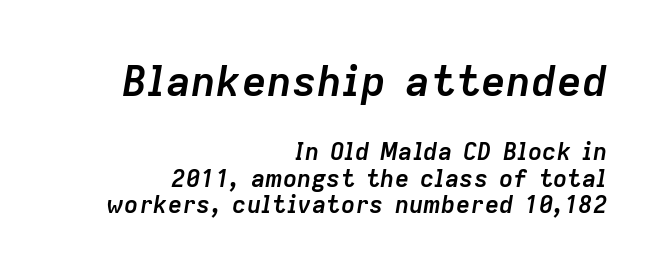
{"italic": "yes", "lean": "right", "slant_degrees": 9, "bold": "yes", "weight": "semibold", "width": "normal", "stroke_contrast": "low", "x_height": "medium", "monospaced": "no", "underline": "no", "align": "right", "line_spacing": "tight", "line_spacing_ratio": 1.12, "letter_spacing": "normal", "letter_spacing_em": 0.0, "larger_block": "first", "size_ratio": 1.75, "glyph_px": 42}
